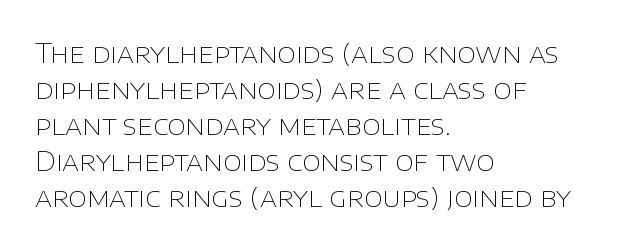
Q: Is the text bold? A: No.
Q: Is the text italic (slanted)? A: No, it is upright.
Q: Is the text underlined? A: No.
Q: How is the paragraph aligned? A: Left-aligned.
Q: Is the spacing between letters normal or unusually wide? A: Normal.
Q: Is the spacing between lines tight, normal or loose? A: Normal.
